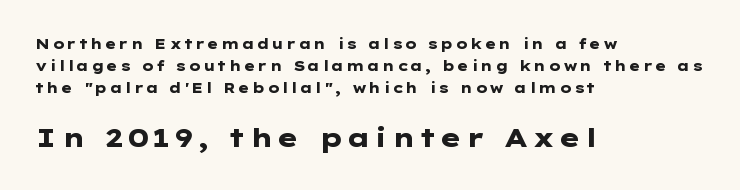
{"italic": "no", "bold": "yes", "underline": "no", "align": "left", "line_spacing": "normal", "line_spacing_ratio": 1.56, "larger_block": "second", "size_ratio": 1.86, "glyph_px": 26}
